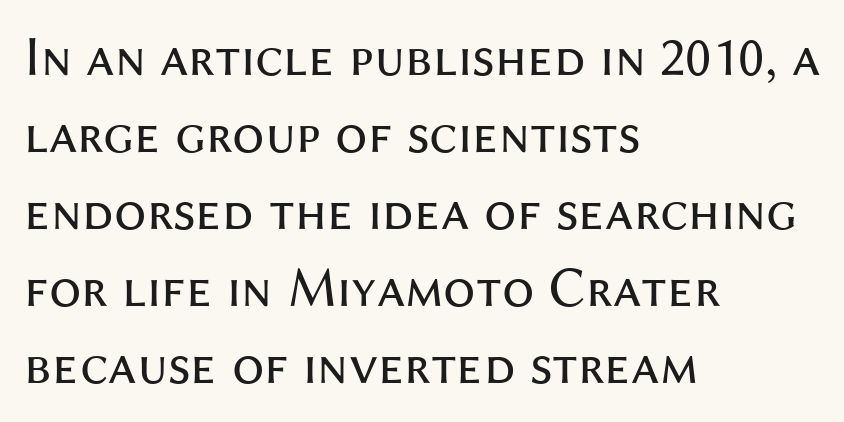
Q: Is the text bold? A: No.
Q: Is the text italic (slanted)? A: No, it is upright.
Q: Is the typeface a serif or a sans-serif typeface? A: Sans-serif.
Q: Is the text underlined? A: No.
Q: How is the paragraph aligned? A: Left-aligned.
Q: Is the spacing between letters normal or unusually wide? A: Normal.
Q: Is the spacing between lines tight, normal or loose? A: Normal.
Q: Width (condensed, normal, or wide)? A: Normal.
Q: Stroke contrast? A: Medium.
Q: x-height? A: Medium.
Q: Monospaced? A: No.
